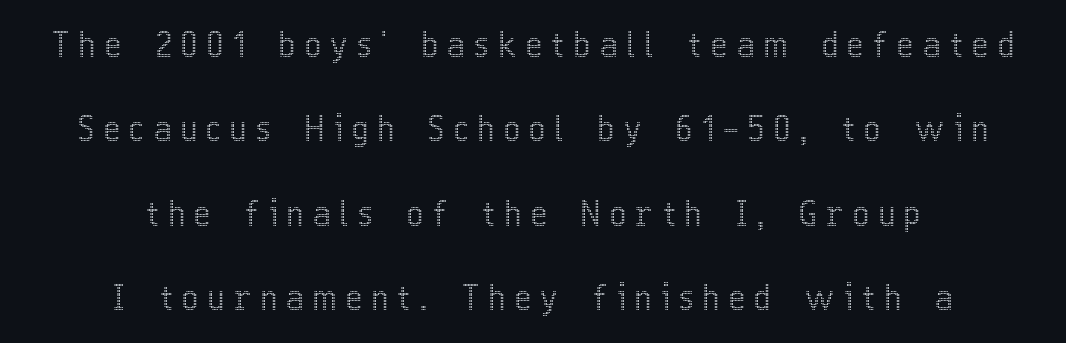
A typesetter would call this leading open, well beyond the default. The axis of the letterforms is exactly vertical. Leftover space on each line is divided equally before and after the words. Is the letter spacing exaggerated? Yes — the characters are pushed far apart. The foot of each line stays bare and open.
